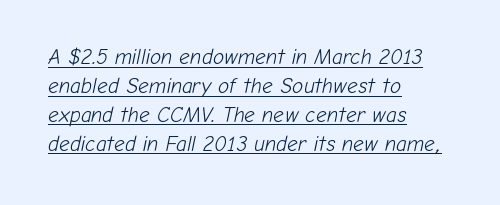
Each new line begins a customary step beneath the previous one. Weight: regular or lighter. The lettering is marked with a stroke running underneath it. Designer's note — italics engaged. Words appear dense and cohesive because spacing is normal. Horizontally, the lines are justified to the leading edge only.
